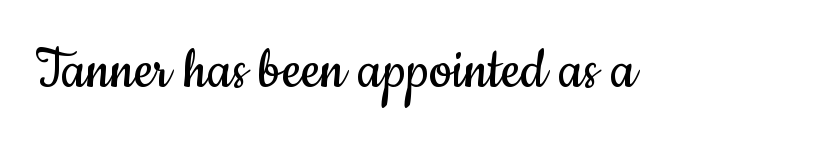
The image shows 65 px regular-weight, condensed sans-serif type; set normal letter spacing, not underlined; low stroke contrast and a small x-height.
